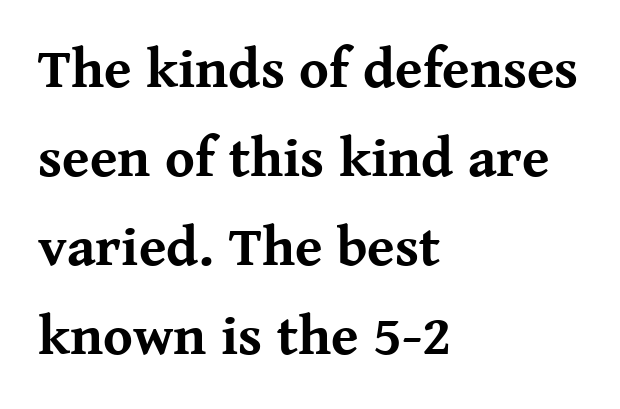
This is heavy type, rendered in bold. Old-style or modern, the face here clearly has serifs. Compared with typical paragraphs, the rows here are spaced about the same. The face used here is proportionally spaced, like ordinary book or web type. The rendering keeps characters at their native spacing. Unmarked baselines from the first word to the last.
